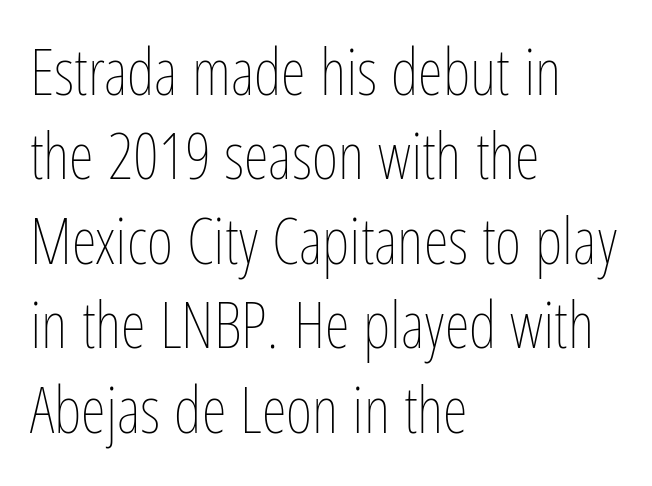
The image shows 64 px thin, condensed type, upright; set left-aligned, normal line spacing (1.32x), normal letter spacing, not underlined; low stroke contrast and a medium x-height.
